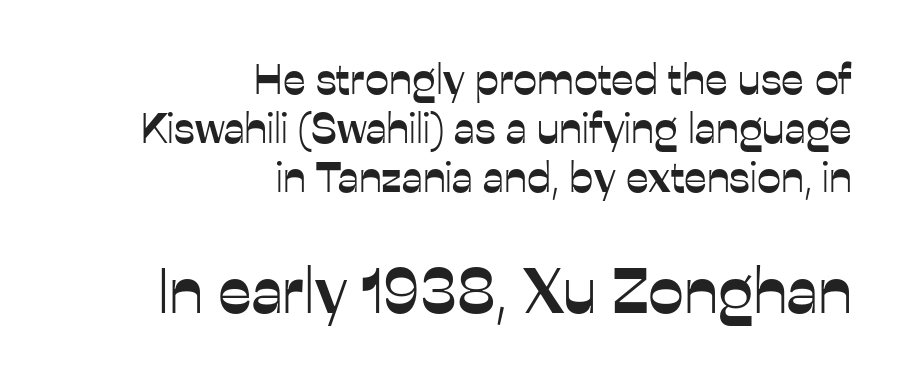
Q: Is the text italic (slanted)? A: No, it is upright.
Q: Is the typeface a serif or a sans-serif typeface? A: Sans-serif.
Q: Is the text underlined? A: No.
Q: How is the paragraph aligned? A: Right-aligned.
Q: Is the spacing between letters normal or unusually wide? A: Normal.
Q: Is the spacing between lines tight, normal or loose? A: Tight.
Q: Which block of text is set in a larger size, the first (top) or the second (bottom)? A: The second (bottom) one.
Q: Width (condensed, normal, or wide)? A: Normal.
Q: Stroke contrast? A: Low.
Q: x-height? A: Medium.
Q: Monospaced? A: No.
